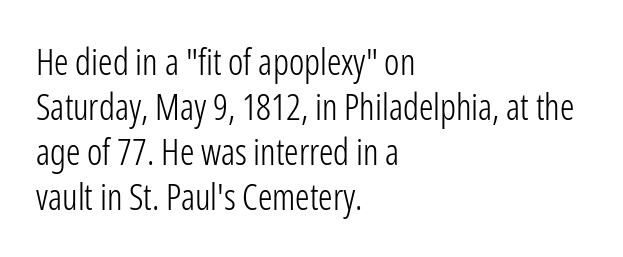
{"serif": "no", "italic": "no", "bold": "no", "weight": "light", "width": "condensed", "stroke_contrast": "low", "x_height": "medium", "monospaced": "no", "underline": "no", "align": "left", "line_spacing": "normal", "line_spacing_ratio": 1.25, "letter_spacing": "normal", "letter_spacing_em": 0.0, "glyph_px": 36}
